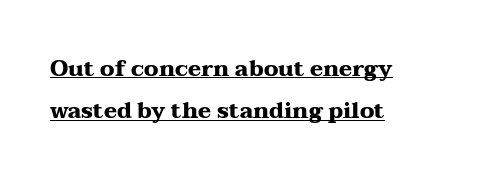
A typesetter would call this zero additional tracking. Compared with undecorated copy, this sample adds a rule below the words. The letters stand upright; this is a roman face. The lines are spread far apart with generous leading. If you drew a ruler down the left edge, every line would touch it. Caption: bold face, heavy strokes.
